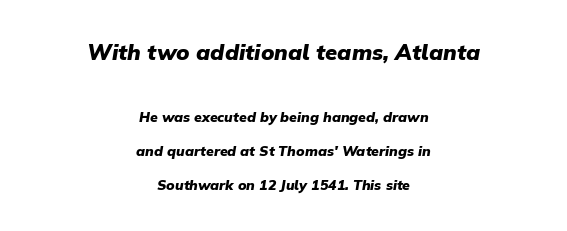
The image shows 22 px bold type, italic (leaning right); set centered, loose line spacing (2.4x), normal letter spacing, not underlined; the first (top) block is 1.57x larger.
